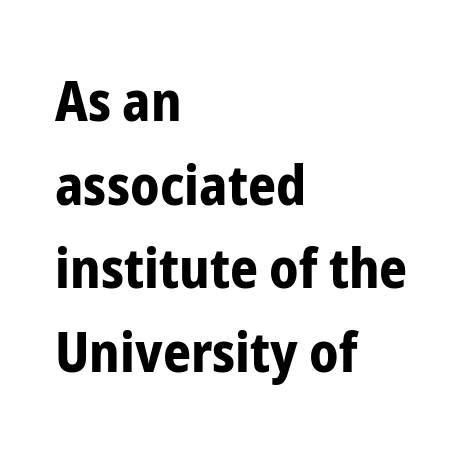
The image shows 55 px bold, condensed sans-serif type, upright; set left-aligned, normal line spacing (1.52x), normal letter spacing, not underlined; low stroke contrast and a medium x-height.
